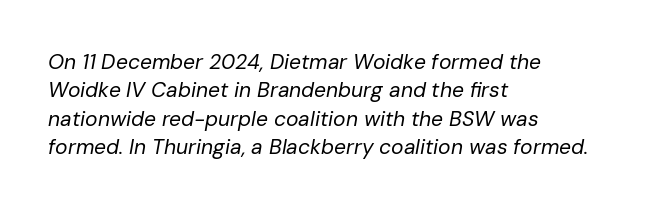
Q: Is the text bold? A: No.
Q: Is the text italic (slanted)? A: Yes, it leans right by about 10 degrees.
Q: Is the text underlined? A: No.
Q: How is the paragraph aligned? A: Left-aligned.
Q: Is the spacing between letters normal or unusually wide? A: Normal.
Q: Is the spacing between lines tight, normal or loose? A: Normal.
